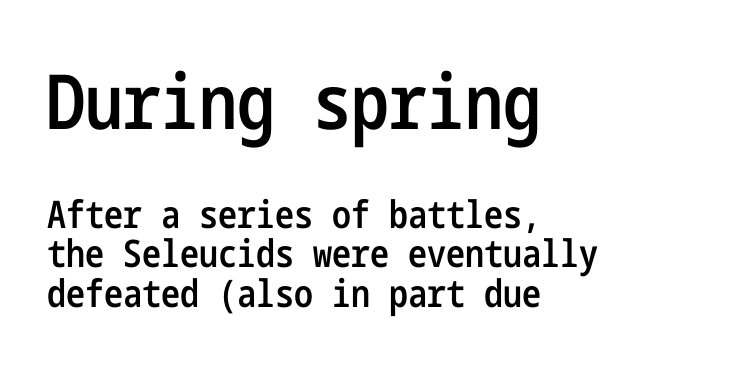
The image shows 76 px semibold, condensed sans-serif type, upright; set left-aligned, tight line spacing (1.04x), normal letter spacing, not underlined; the first (top) block is 2.0x larger; low stroke contrast and a medium x-height.
